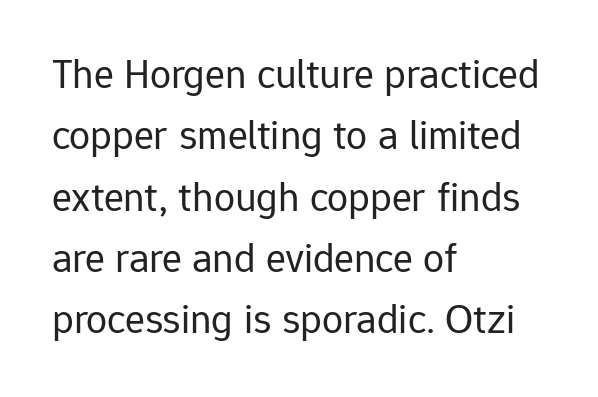
Vertical stems look standard width or narrower in stroke. The font's upright variant was chosen for this text. Regular leading. Each row of text sits above clean, open space.
